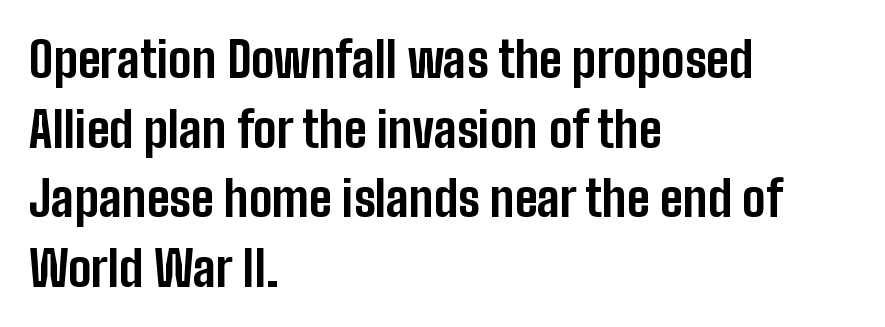
{"serif": "no", "italic": "no", "bold": "yes", "weight": "bold", "width": "condensed", "stroke_contrast": "low", "x_height": "medium", "monospaced": "no", "underline": "no", "align": "left", "line_spacing": "normal", "line_spacing_ratio": 1.42, "letter_spacing": "normal", "letter_spacing_em": 0.0, "glyph_px": 49}
